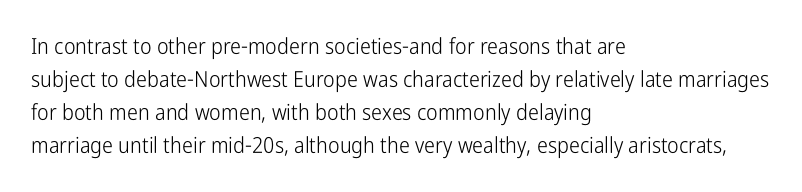
The image shows 22 px text type, upright; set left-aligned, normal line spacing (1.5x), normal letter spacing, not underlined.
